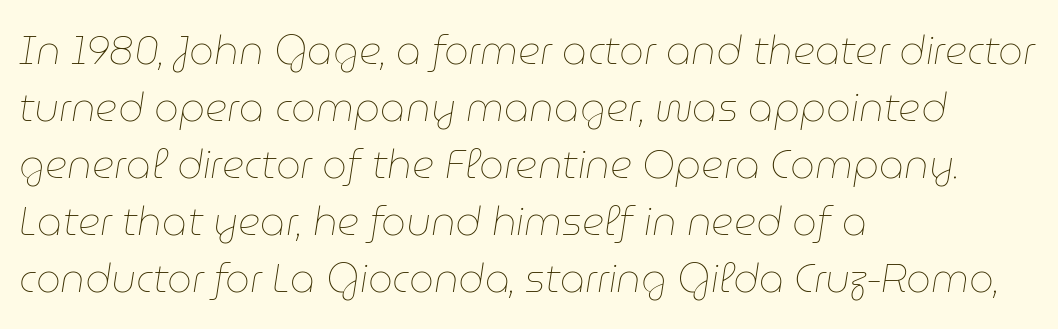
{"italic": "yes", "lean": "right", "slant_degrees": 9, "bold": "no", "weight": "thin", "width": "normal", "stroke_contrast": "low", "x_height": "medium", "monospaced": "no", "underline": "no", "align": "left", "line_spacing": "normal", "line_spacing_ratio": 1.46, "letter_spacing": "normal", "letter_spacing_em": 0.0, "glyph_px": 39}
